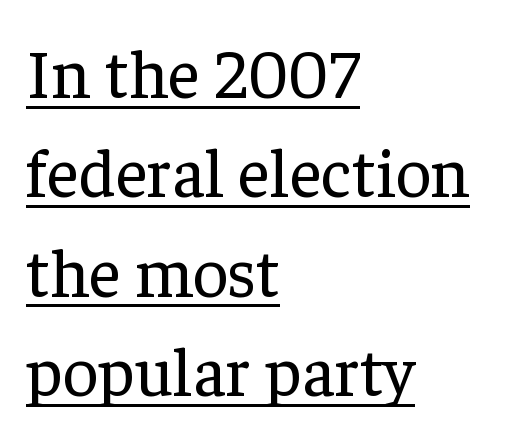
The image shows 69 px regular-weight serif type, upright; set left-aligned, normal line spacing (1.44x), normal letter spacing, underlined; low stroke contrast and a medium x-height.
